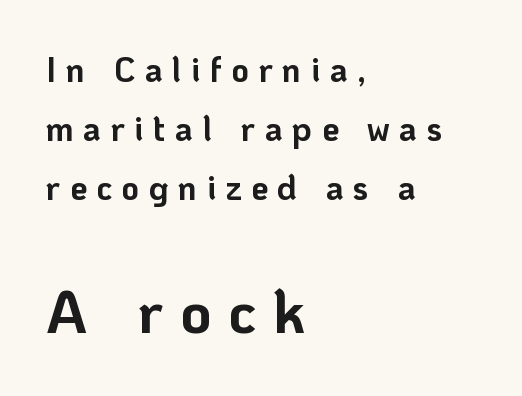
How heavy is the stroke? Heavy — this is a bold. Left-aligned paragraph, ragged on the right. Ordinary non-slanted type is in use. Does the bottom block carry the larger type? Yes, it does. The tracking jumps out immediately: characters are airy and widely separated.
